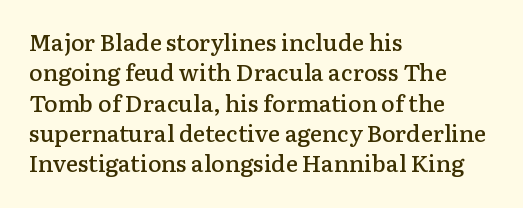
{"italic": "no", "bold": "semi", "underline": "no", "align": "left", "line_spacing": "normal", "line_spacing_ratio": 1.32, "letter_spacing": "normal", "letter_spacing_em": 0.0, "glyph_px": 23}
